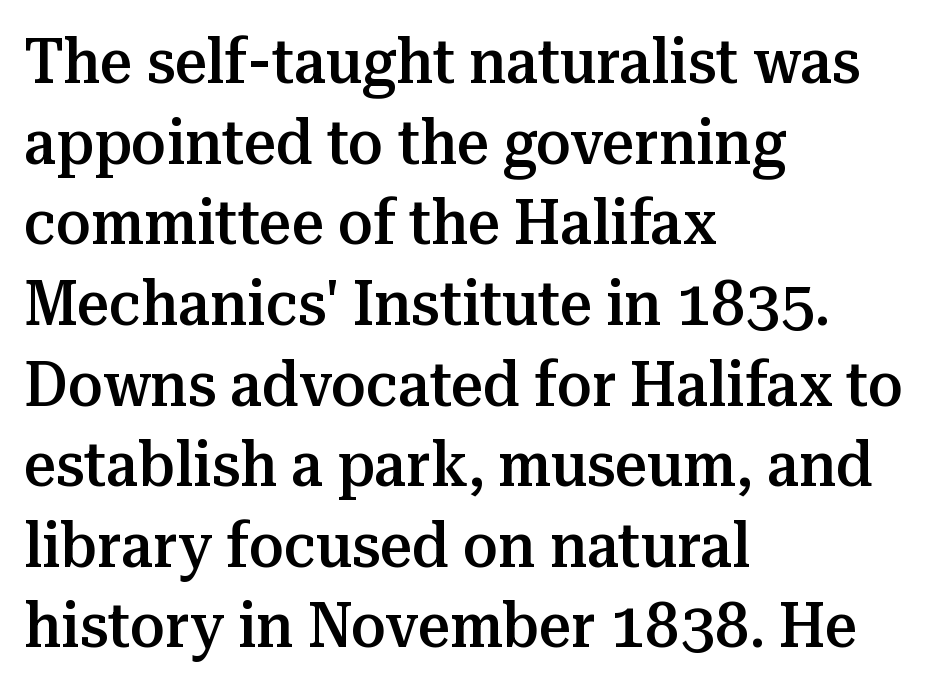
The image shows 63 px semibold serif type, upright; set left-aligned, normal line spacing (1.28x), normal letter spacing, not underlined; medium stroke contrast and a medium x-height.
